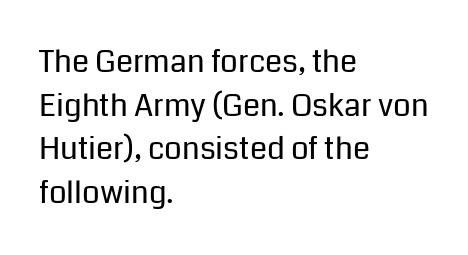
You can tell from the bare stems that sans-serif type was used. Think standard paragraph weight, or any step lighter than that. Spacing between characters is what you'd get straight out of the box. Check the space under the baseline: it is left empty.
